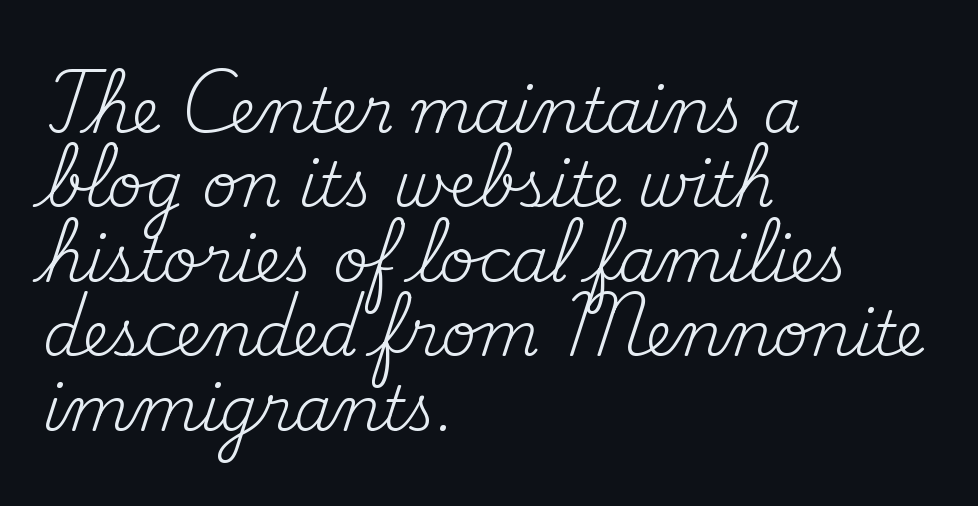
Compared with a typical body face, this is equally light or lighter still. I'd call this a serif setting — the letters wear small feet. The typesetter chose a ragged-right arrangement here. Between one letter and the next there's only the usual sliver of space. Spacing verdict: proportional, widths tailored to each character. Words float on clear page, feet unadorned.
